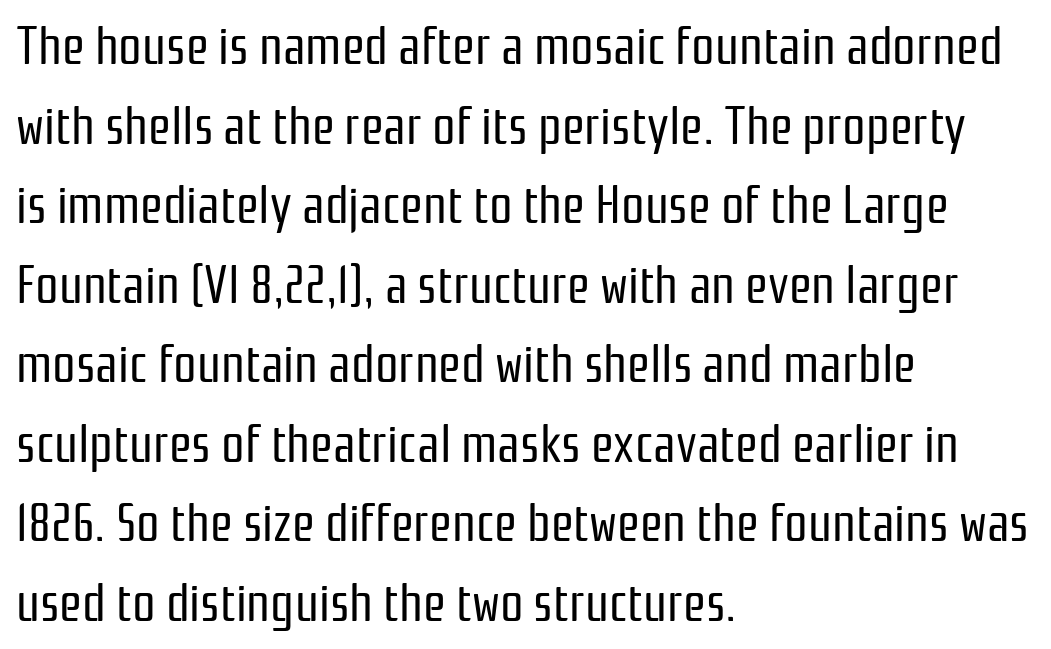
This is roman type, the default non-slanted kind. Bare-footed words on every line. Weight: not bold — regular or lighter. Varying glyph widths throughout — classic text-font behaviour. The text was rendered using a sans face with plain stroke endings. Each line starts at the same left margin while the right side varies.
